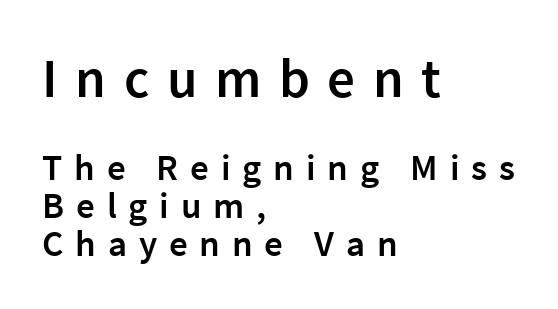
The image shows 55 px semibold sans-serif type, upright; set left-aligned, tight line spacing (1.03x), unusually wide letter spacing (+0.32 em), not underlined; the first (top) block is 1.49x larger; low stroke contrast and a medium x-height.
